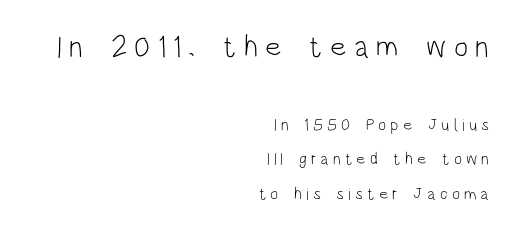
The image shows 30 px light, condensed sans-serif type, upright; set right-aligned, loose line spacing (2.01x), unusually wide letter spacing (+0.24 em), not underlined; the first (top) block is 1.76x larger; low stroke contrast and a large x-height.
